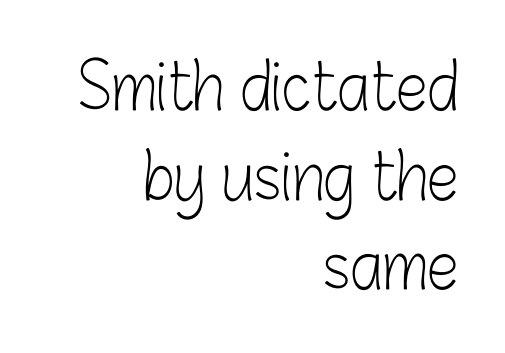
Q: Is the text bold? A: No.
Q: Is the text italic (slanted)? A: No, it is upright.
Q: Is the typeface a serif or a sans-serif typeface? A: Sans-serif.
Q: Is the text underlined? A: No.
Q: How is the paragraph aligned? A: Right-aligned.
Q: Is the spacing between letters normal or unusually wide? A: Normal.
Q: Is the spacing between lines tight, normal or loose? A: Normal.
Q: Width (condensed, normal, or wide)? A: Condensed.
Q: Stroke contrast? A: Low.
Q: x-height? A: Medium.
Q: Monospaced? A: No.
